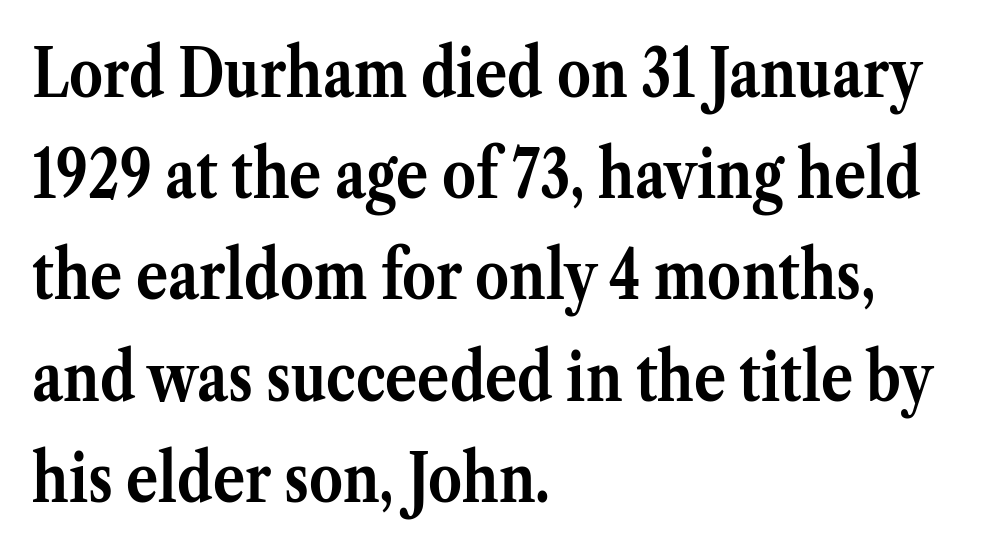
The image shows 67 px semibold serif type, upright; set left-aligned, normal line spacing (1.51x), normal letter spacing, not underlined; medium stroke contrast and a medium x-height.
